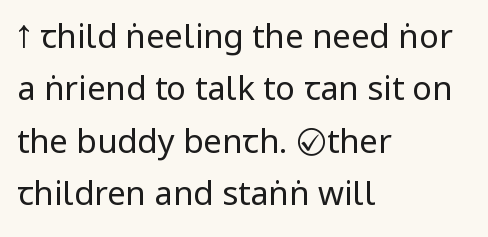
Q: Is the text bold? A: No.
Q: Is the text italic (slanted)? A: No, it is upright.
Q: Is the typeface a serif or a sans-serif typeface? A: Sans-serif.
Q: Is the text underlined? A: No.
Q: How is the paragraph aligned? A: Left-aligned.
Q: Is the spacing between letters normal or unusually wide? A: Normal.
Q: Is the spacing between lines tight, normal or loose? A: Normal.
Q: Width (condensed, normal, or wide)? A: Condensed.
Q: Stroke contrast? A: Low.
Q: x-height? A: Large.
Q: Monospaced? A: No.
